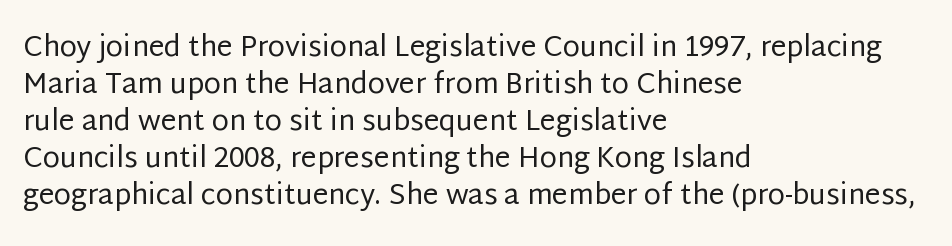
The image shows 28 px regular-weight sans-serif type, upright; set left-aligned, normal line spacing (1.32x), normal letter spacing, not underlined; low stroke contrast and a large x-height.
